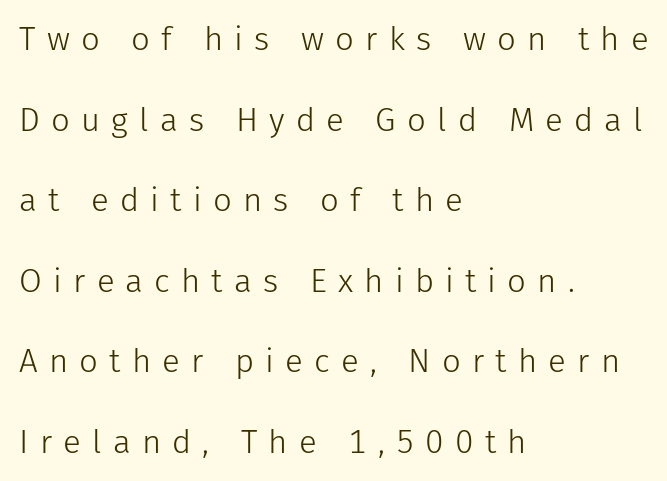
Check the space under the baseline: it is left empty. Looks like regular typesetting: each glyph gets only the width it needs. Bold? No — there's no thickening of the strokes. The passage is arranged the way most books set body copy — flush left. Substantial extra tracking has been applied to these lines.
